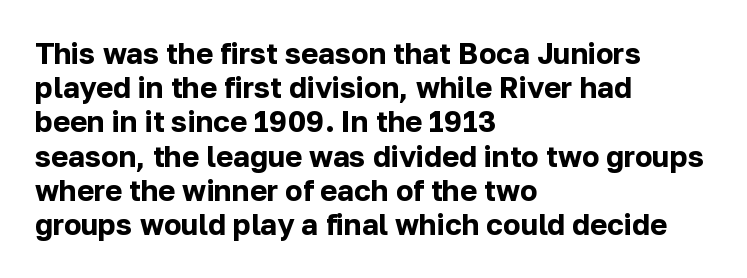
Q: Is the text bold? A: Yes.
Q: Is the text italic (slanted)? A: No, it is upright.
Q: Is the typeface a serif or a sans-serif typeface? A: Sans-serif.
Q: Is the text underlined? A: No.
Q: How is the paragraph aligned? A: Left-aligned.
Q: Is the spacing between letters normal or unusually wide? A: Normal.
Q: Width (condensed, normal, or wide)? A: Normal.
Q: Stroke contrast? A: Low.
Q: x-height? A: Medium.
Q: Monospaced? A: No.
